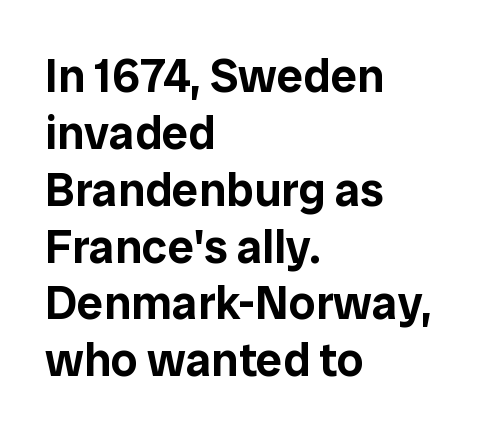
Q: Is the text italic (slanted)? A: No, it is upright.
Q: Is the typeface a serif or a sans-serif typeface? A: Sans-serif.
Q: Is the text underlined? A: No.
Q: How is the paragraph aligned? A: Left-aligned.
Q: Is the spacing between letters normal or unusually wide? A: Normal.
Q: Width (condensed, normal, or wide)? A: Normal.
Q: Stroke contrast? A: Low.
Q: x-height? A: Medium.
Q: Monospaced? A: No.
